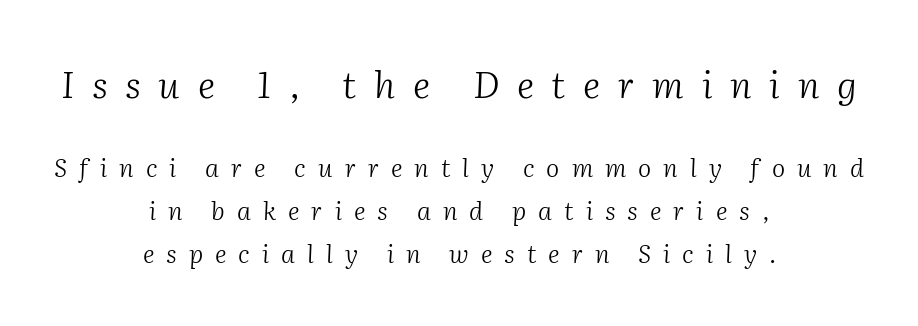
Compared with typical body copy, the letter spacing here is much looser. Casual observation: everything's sitting right in the middle. The letters advance in unequal steps, a hallmark of proportional type. Does the type have serifs? Yes, each stem ends in a small foot. Plain, unruled lines of type. The composition opens big and finishes small.
